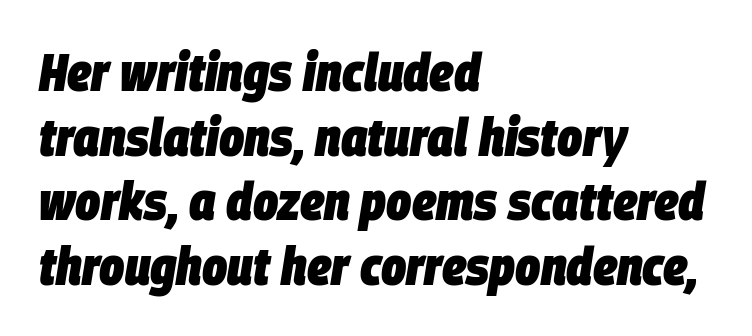
Q: Is the text bold? A: Yes.
Q: Is the text italic (slanted)? A: Yes, it leans right by about 9 degrees.
Q: Is the text underlined? A: No.
Q: How is the paragraph aligned? A: Left-aligned.
Q: Is the spacing between letters normal or unusually wide? A: Normal.
Q: Width (condensed, normal, or wide)? A: Condensed.
Q: Stroke contrast? A: Low.
Q: x-height? A: Large.
Q: Monospaced? A: No.
